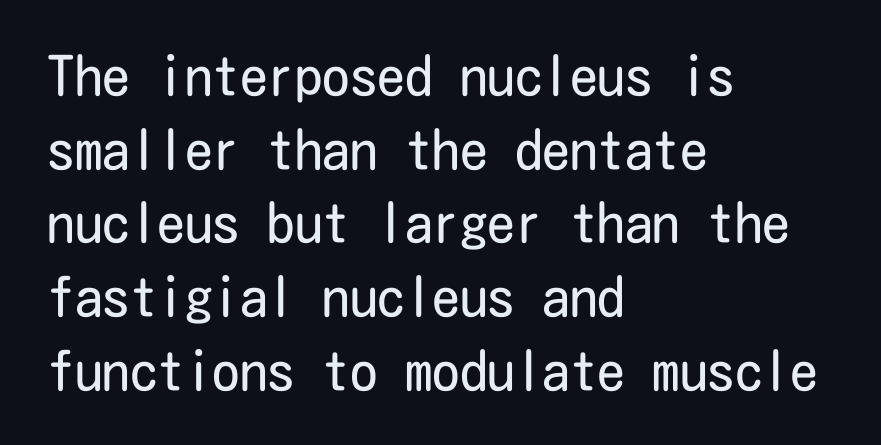
Q: Is the text bold? A: No.
Q: Is the text italic (slanted)? A: No, it is upright.
Q: Is the typeface a serif or a sans-serif typeface? A: Sans-serif.
Q: Is the text underlined? A: No.
Q: How is the paragraph aligned? A: Left-aligned.
Q: Is the spacing between letters normal or unusually wide? A: Normal.
Q: Is the spacing between lines tight, normal or loose? A: Normal.
Q: Width (condensed, normal, or wide)? A: Condensed.
Q: Stroke contrast? A: Low.
Q: x-height? A: Medium.
